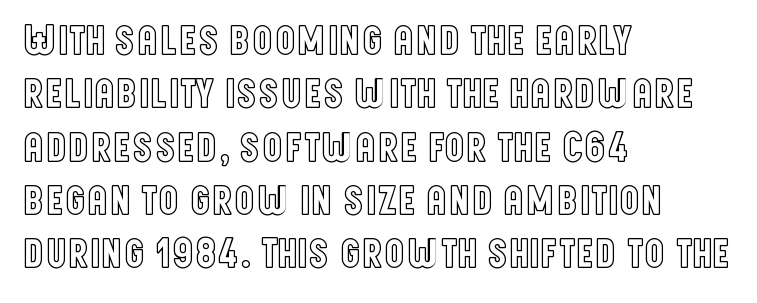
The image shows 42 px condensed type, upright; set left-aligned, normal line spacing (1.27x), normal letter spacing, not underlined; a large x-height.
